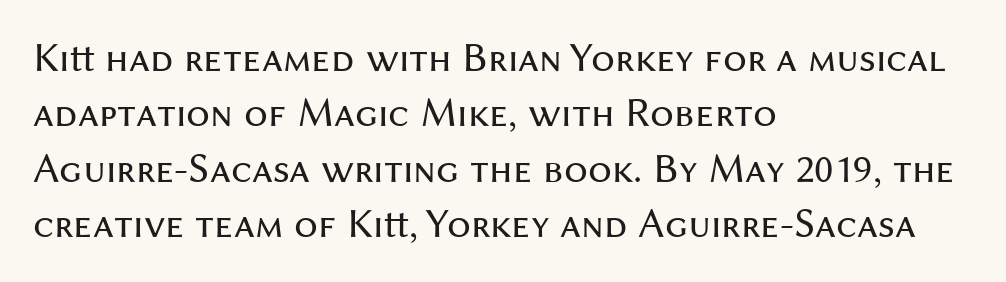
The image shows 42 px regular-weight sans-serif type, upright; set left-aligned, normal line spacing (1.32x), normal letter spacing, not underlined; medium stroke contrast and a medium x-height.
